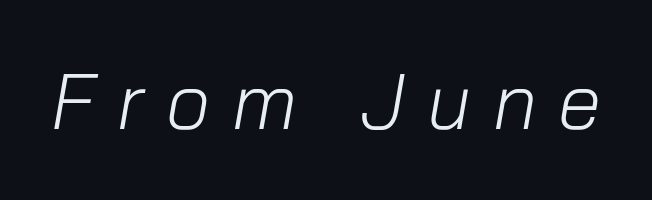
The image shows 78 px light type, italic (leaning right); set unusually wide letter spacing (+0.28 em), not underlined; low stroke contrast and a medium x-height.
